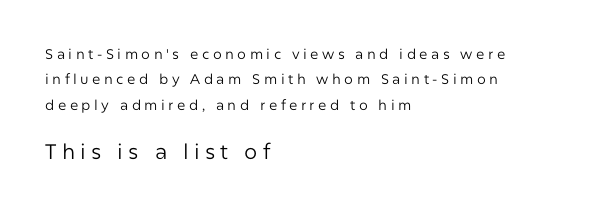
Honestly, there is no underline to notice here at all. Character size in the trailing block exceeds that of the leading block. You could only call the tracking loose — the letters float apart. One-word summary of the alignment: left. Is the type heavy? It reads as light-to-regular instead.
